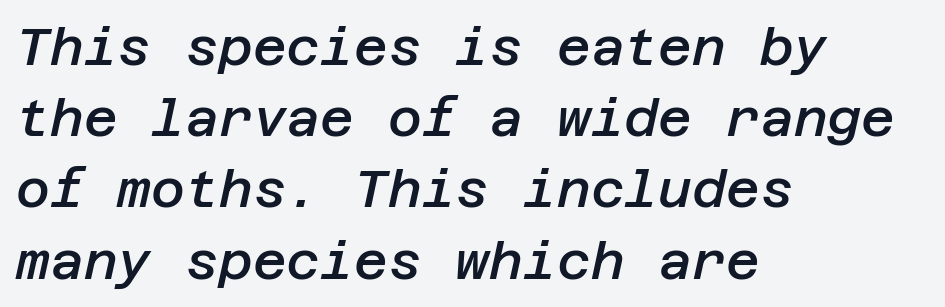
A student would call this left alignment; a typographer would say flush left, rag right. The specimen omits any rule beneath the text block's lines. This is moderately heavy type, rendered in semibold. The typography opts for an oblique posture over an upright one. The block of text has a typical density, with ordinary space between rows. The face used here is rendered with its standard letterfit.
